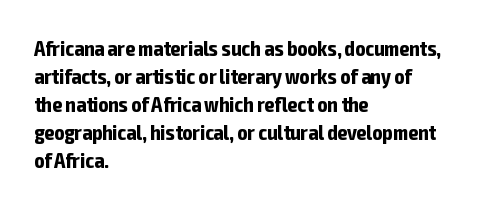
Q: Is the text bold? A: Yes.
Q: Is the text italic (slanted)? A: No, it is upright.
Q: Is the text underlined? A: No.
Q: How is the paragraph aligned? A: Left-aligned.
Q: Is the spacing between letters normal or unusually wide? A: Normal.
Q: Is the spacing between lines tight, normal or loose? A: Normal.
